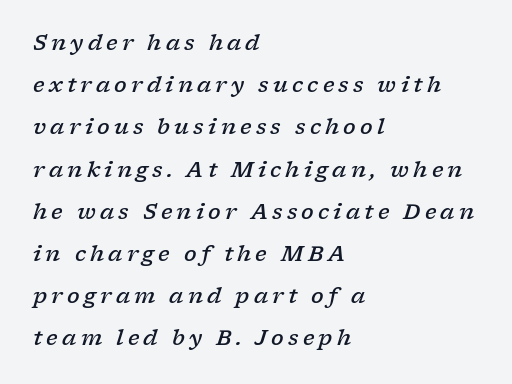
The image shows 21 px text type, italic (leaning right); set left-aligned, loose line spacing (2.01x), unusually wide letter spacing (+0.2 em), not underlined.
